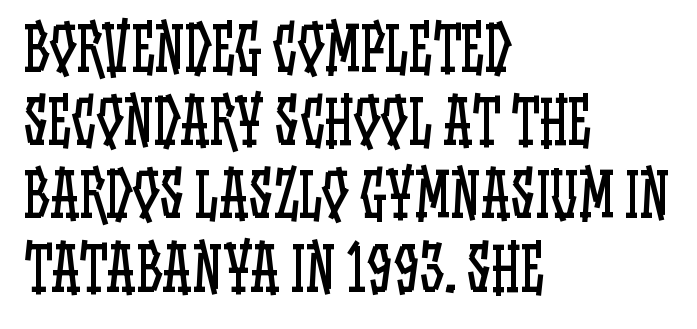
{"italic": "no", "bold": "no", "weight": "regular", "width": "condensed", "stroke_contrast": "low", "x_height": "large", "monospaced": "no", "underline": "no", "align": "left", "line_spacing_ratio": 1.22, "letter_spacing": "normal", "letter_spacing_em": 0.0, "glyph_px": 60}
